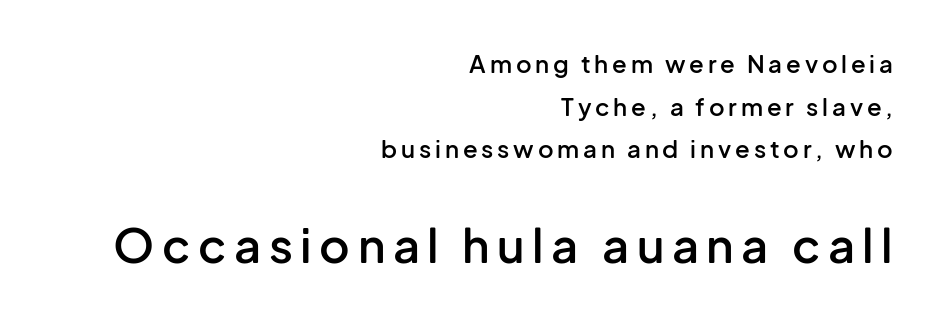
Weight: semibold (demi). The text was rendered using a sans face with plain stroke endings. If you drew a line through each stem, it would be perfectly vertical. Top chunk: small. Bottom chunk: large. Has an underline been added? It has not.
